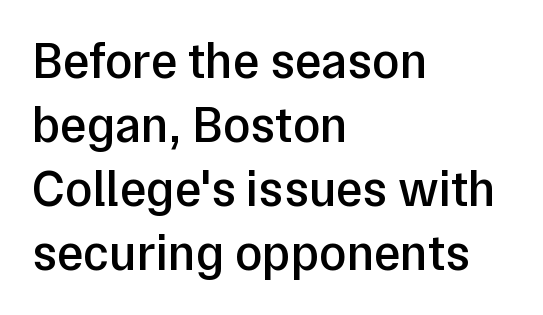
{"serif": "no", "italic": "no", "bold": "semi", "weight": "semibold", "width": "normal", "stroke_contrast": "low", "x_height": "medium", "monospaced": "no", "underline": "no", "align": "left", "line_spacing": "normal", "line_spacing_ratio": 1.28, "letter_spacing": "normal", "letter_spacing_em": 0.0, "glyph_px": 50}
